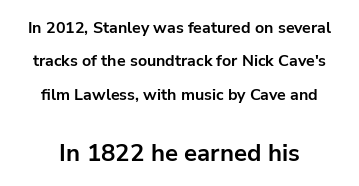
Q: Is the text bold? A: Yes.
Q: Is the text italic (slanted)? A: No, it is upright.
Q: Is the text underlined? A: No.
Q: How is the paragraph aligned? A: Centered.
Q: Is the spacing between letters normal or unusually wide? A: Normal.
Q: Is the spacing between lines tight, normal or loose? A: Loose.
Q: Which block of text is set in a larger size, the first (top) or the second (bottom)? A: The second (bottom) one.
